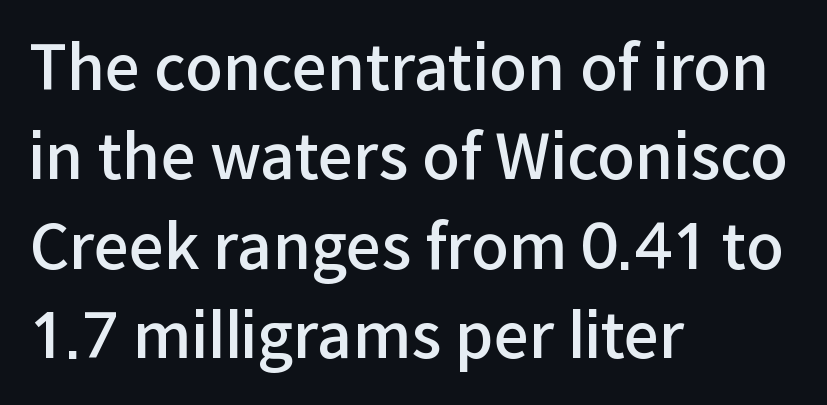
Q: Is the text bold? A: Semi-bold.
Q: Is the text italic (slanted)? A: No, it is upright.
Q: Is the typeface a serif or a sans-serif typeface? A: Sans-serif.
Q: Is the text underlined? A: No.
Q: How is the paragraph aligned? A: Left-aligned.
Q: Is the spacing between letters normal or unusually wide? A: Normal.
Q: Is the spacing between lines tight, normal or loose? A: Normal.
Q: Width (condensed, normal, or wide)? A: Normal.
Q: Stroke contrast? A: Low.
Q: x-height? A: Medium.
Q: Monospaced? A: No.
